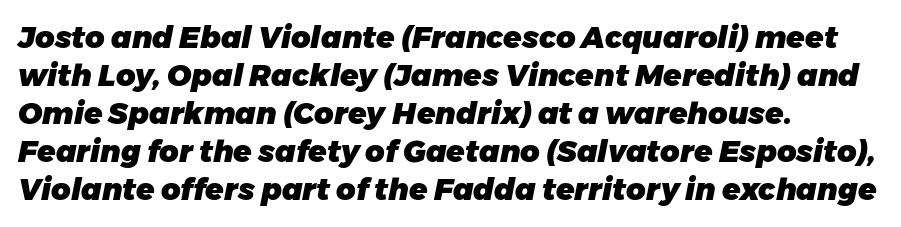
The letters advance in unequal steps, a hallmark of proportional type. Plain, unruled lines of type. This rendering leaves character spacing at its baseline value. Set as a true bold cut, around the 700 mark. The rag falls on the right side of this text block. The lettering tilts uniformly, giving the passage an italic look.
